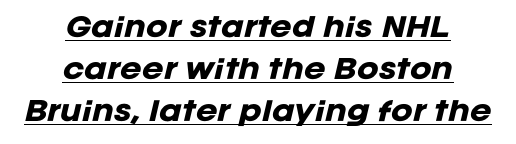
Q: Is the text bold? A: Yes.
Q: Is the text italic (slanted)? A: Yes, it leans right by about 12 degrees.
Q: Is the text underlined? A: Yes.
Q: How is the paragraph aligned? A: Centered.
Q: Is the spacing between letters normal or unusually wide? A: Normal.
Q: Is the spacing between lines tight, normal or loose? A: Normal.
